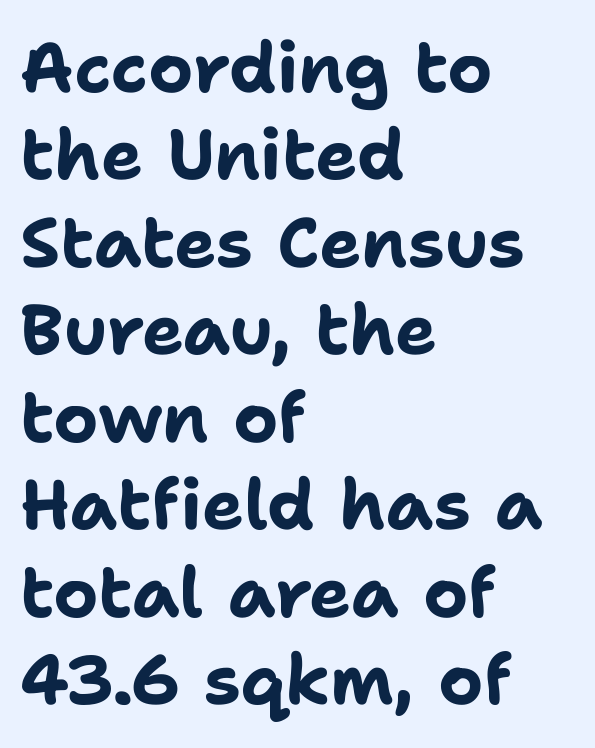
The image shows 70 px bold sans-serif type, upright; set left-aligned, normal line spacing (1.25x), normal letter spacing, not underlined; low stroke contrast and a medium x-height.
